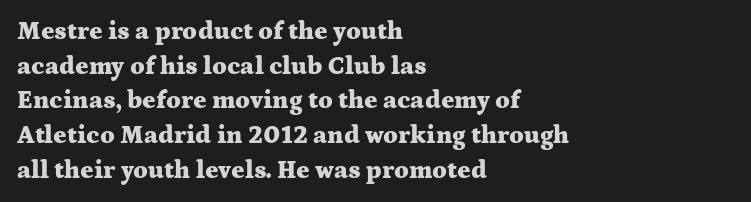
The image shows 25 px bold type, upright; set left-aligned, normal line spacing (1.39x), normal letter spacing, not underlined.
